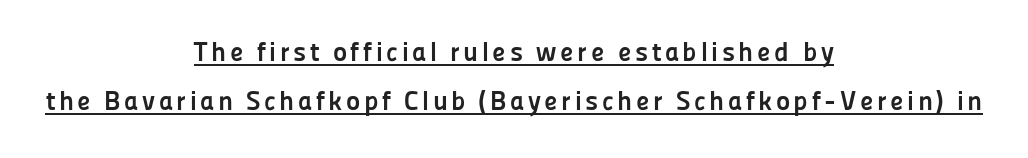
Q: Is the text bold? A: Yes.
Q: Is the text italic (slanted)? A: No, it is upright.
Q: Is the text underlined? A: Yes.
Q: How is the paragraph aligned? A: Centered.
